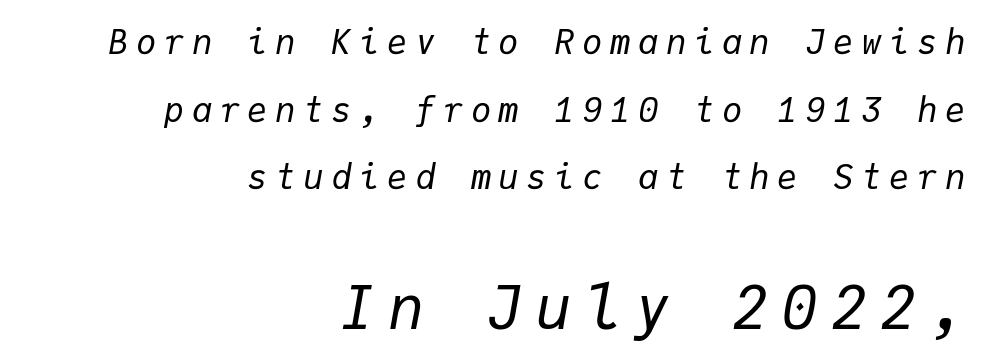
Q: Is the text bold? A: No.
Q: Is the text italic (slanted)? A: Yes, it leans right by about 9 degrees.
Q: Is the text underlined? A: No.
Q: How is the paragraph aligned? A: Right-aligned.
Q: Is the spacing between letters normal or unusually wide? A: Unusually wide.
Q: Is the spacing between lines tight, normal or loose? A: Loose.
Q: Which block of text is set in a larger size, the first (top) or the second (bottom)? A: The second (bottom) one.
Q: Width (condensed, normal, or wide)? A: Normal.
Q: Stroke contrast? A: Low.
Q: x-height? A: Medium.
Q: Monospaced? A: Yes.
